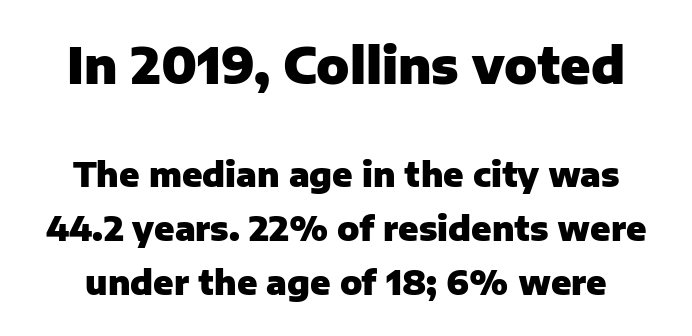
{"serif": "no", "italic": "no", "bold": "yes", "weight": "heavy", "width": "normal", "stroke_contrast": "low", "x_height": "medium", "monospaced": "no", "underline": "no", "line_spacing": "normal", "line_spacing_ratio": 1.64, "letter_spacing": "normal", "letter_spacing_em": 0.0, "larger_block": "first", "size_ratio": 1.48, "glyph_px": 49}
